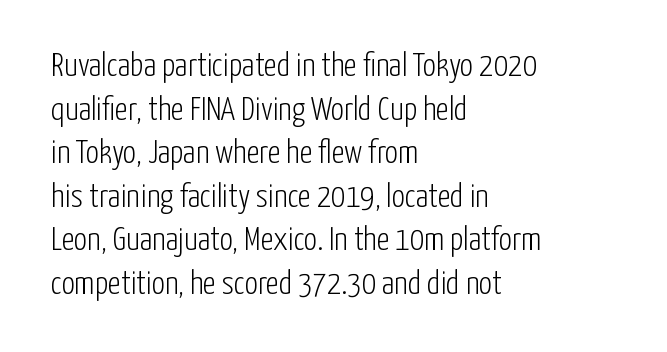
{"serif": "no", "italic": "no", "bold": "no", "weight": "light", "width": "condensed", "stroke_contrast": "low", "x_height": "medium", "monospaced": "no", "underline": "no", "align": "left", "line_spacing": "normal", "line_spacing_ratio": 1.32, "letter_spacing": "normal", "letter_spacing_em": 0.0, "glyph_px": 33}
